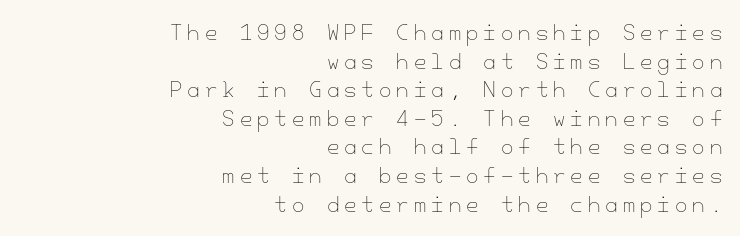
{"italic": "no", "bold": "no", "underline": "no", "align": "right", "line_spacing": "normal", "line_spacing_ratio": 1.43, "letter_spacing": "wide", "letter_spacing_em": 0.25, "glyph_px": 20}
